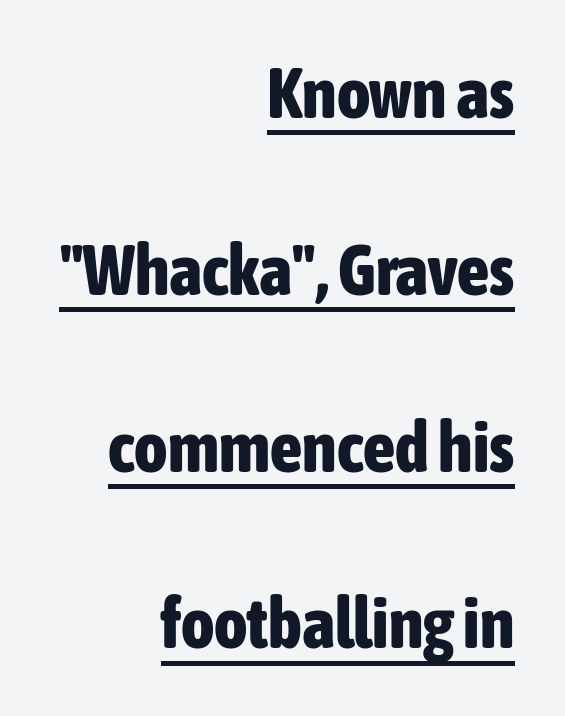
The image shows 71 px bold, condensed sans-serif type, upright; set right-aligned, loose line spacing (2.49x), normal letter spacing, underlined; low stroke contrast and a medium x-height.
